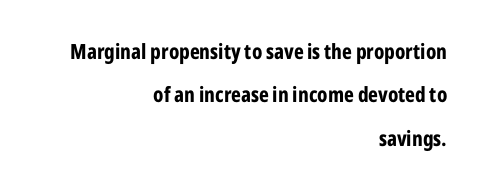
The image shows 21 px bold type, upright; set right-aligned, loose line spacing (2.06x), normal letter spacing, not underlined.
